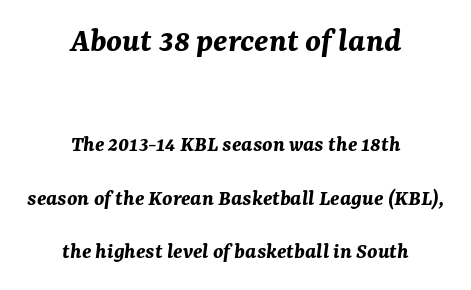
Q: Is the text bold? A: Yes.
Q: Is the text italic (slanted)? A: Yes, it leans right by about 7 degrees.
Q: Is the text underlined? A: No.
Q: How is the paragraph aligned? A: Centered.
Q: Is the spacing between letters normal or unusually wide? A: Normal.
Q: Is the spacing between lines tight, normal or loose? A: Loose.
Q: Which block of text is set in a larger size, the first (top) or the second (bottom)? A: The first (top) one.
Q: Width (condensed, normal, or wide)? A: Normal.
Q: Stroke contrast? A: Medium.
Q: x-height? A: Medium.
Q: Monospaced? A: No.
